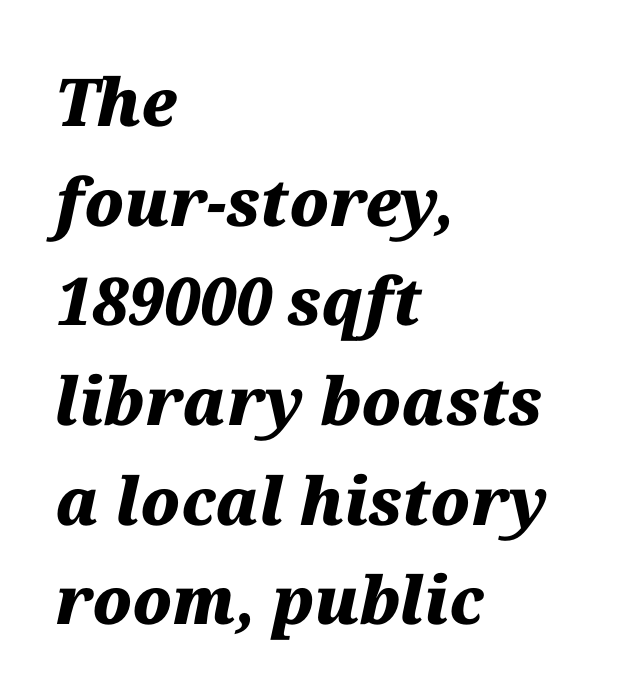
{"italic": "yes", "lean": "right", "slant_degrees": 12, "bold": "yes", "weight": "heavy", "width": "normal", "stroke_contrast": "medium", "x_height": "medium", "monospaced": "no", "underline": "no", "align": "left", "line_spacing": "normal", "line_spacing_ratio": 1.51, "letter_spacing": "normal", "letter_spacing_em": 0.0, "glyph_px": 66}
